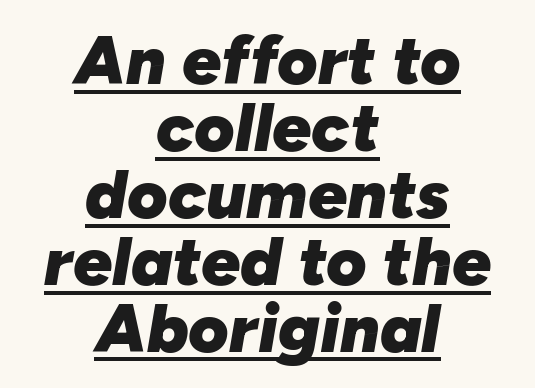
Tightly led — the rows are bunched. Yep, that's italic — everything's leaning. Is the type bold? Yes — the strokes are clearly thick and heavy. Compared with a flush-left layout, this one balances lines on the center instead.
